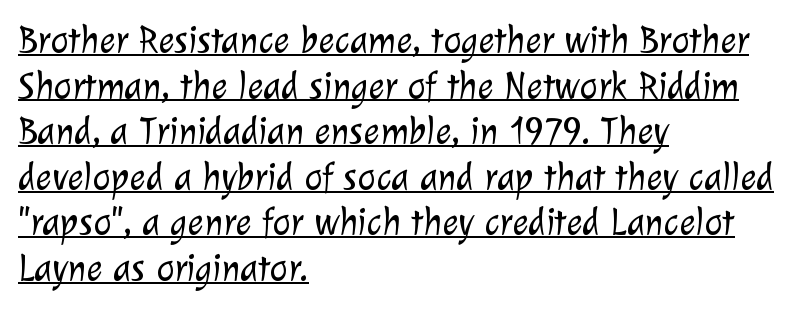
{"serif": "no", "bold": "no", "weight": "light", "width": "normal", "stroke_contrast": "low", "x_height": "medium", "monospaced": "no", "underline": "yes", "align": "left", "line_spacing_ratio": 1.2, "letter_spacing": "normal", "letter_spacing_em": 0.0, "glyph_px": 38}
